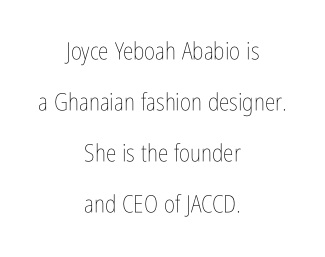
{"italic": "no", "bold": "no", "underline": "no", "align": "center", "line_spacing": "loose", "line_spacing_ratio": 2.12, "letter_spacing": "normal", "letter_spacing_em": 0.0, "glyph_px": 24}
